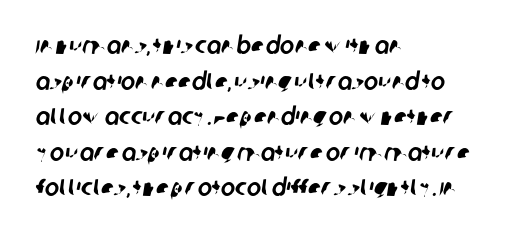
{"underline": "no", "align": "left", "line_spacing": "normal", "line_spacing_ratio": 1.48, "letter_spacing": "normal", "letter_spacing_em": 0.0, "glyph_px": 24}
